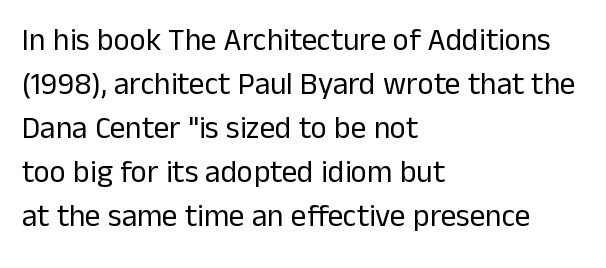
The image shows 31 px regular-weight sans-serif type, upright; set left-aligned, normal line spacing (1.42x), normal letter spacing, not underlined; low stroke contrast and a medium x-height.
